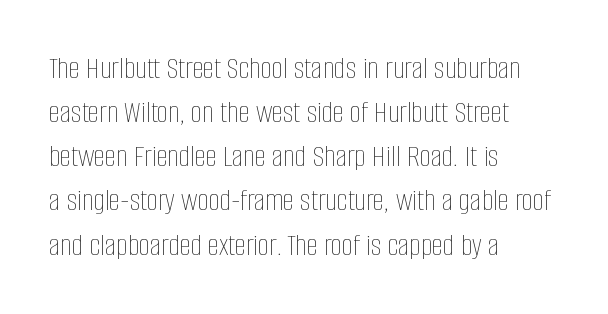
Clear beneath every line of the passage. This rendering leaves character spacing at its baseline value. The typography opts for an upright posture over an oblique one. What's the leading like? Ordinary, nothing unusual.
